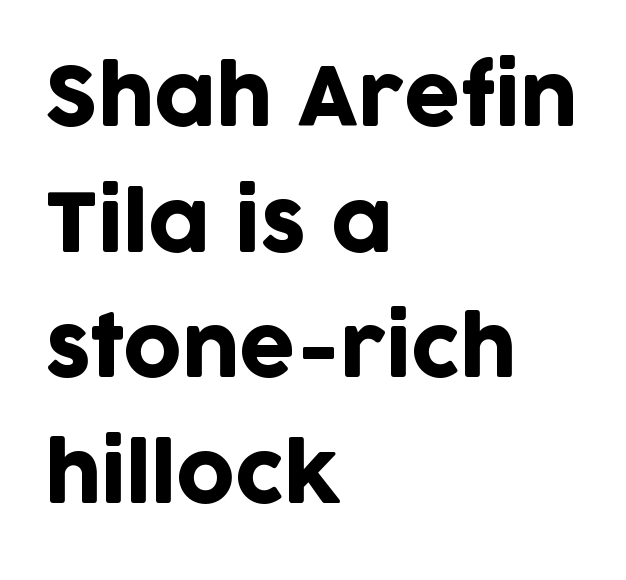
{"serif": "no", "italic": "no", "width": "normal", "stroke_contrast": "low", "x_height": "large", "monospaced": "no", "underline": "no", "align": "left", "line_spacing": "normal", "line_spacing_ratio": 1.57, "letter_spacing": "normal", "letter_spacing_em": 0.0, "glyph_px": 80}
